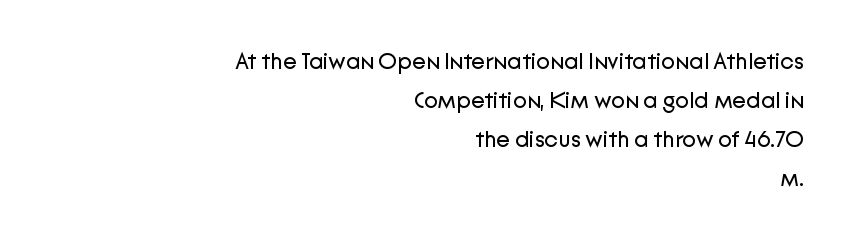
{"italic": "no", "bold": "no", "underline": "no", "align": "right", "line_spacing": "normal", "line_spacing_ratio": 1.7, "letter_spacing": "normal", "letter_spacing_em": 0.0, "glyph_px": 23}
